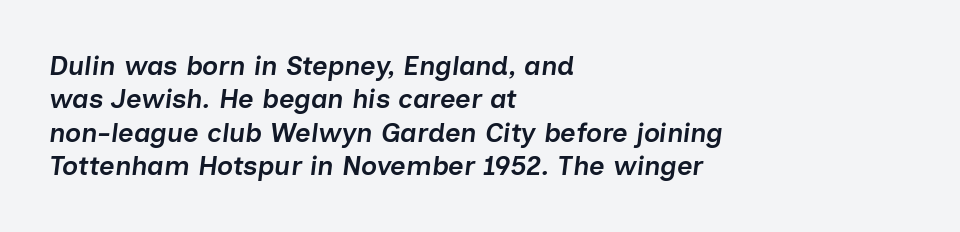
Just letters on the line, the space beneath them empty. Compared with typical body copy, the letter spacing here is the same. Observe the lean: these are italic letterforms. Typeset ragged right — the left edge is the straight one. I'd describe the lettering as semibold — firm but not a full bold.
